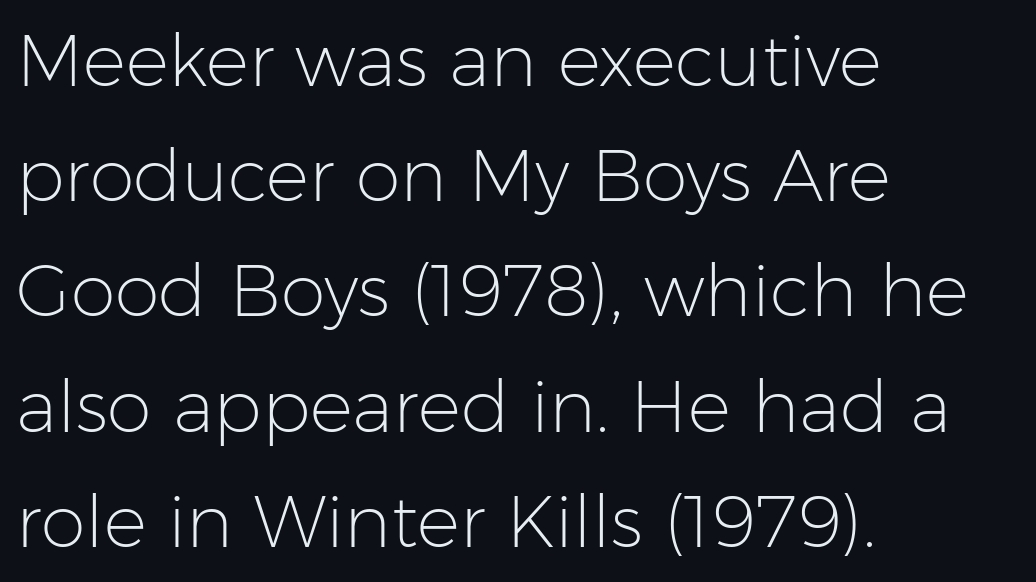
Characters remain perfectly vertical along every line. Type style note: lacks serifs. Compared with a typical body face, this is equally light or lighter still. Does the copy run flush right? No — it runs flush left. A typesetter would call this proportional, since set widths differ per character.
